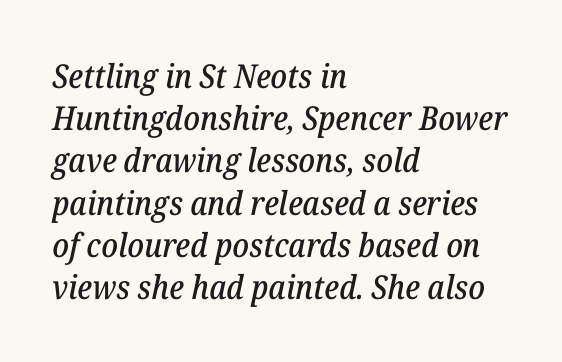
All the whitespace from short lines collects on the right. Honestly, the row spacing looks completely unremarkable. You could not count columns in this text — the font is proportionally spaced. Tracking value appears to be zero — textbook default spacing. Looking at the ascenders, they clearly lean.
